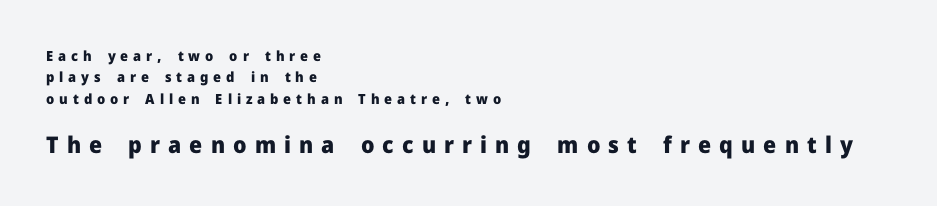
{"italic": "no", "bold": "yes", "underline": "no", "align": "left", "line_spacing": "normal", "line_spacing_ratio": 1.53, "letter_spacing": "wide", "letter_spacing_em": 0.35, "larger_block": "second", "size_ratio": 1.64, "glyph_px": 23}
